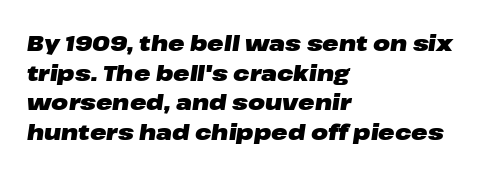
The image shows 22 px bold type, italic (leaning right); set left-aligned, normal line spacing (1.35x), normal letter spacing, not underlined.
